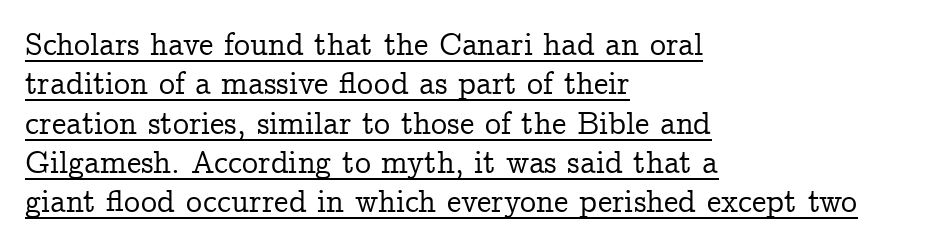
The image shows 32 px serif type, upright; set left-aligned, line spacing 1.23x, normal letter spacing, underlined; low stroke contrast and a medium x-height.
